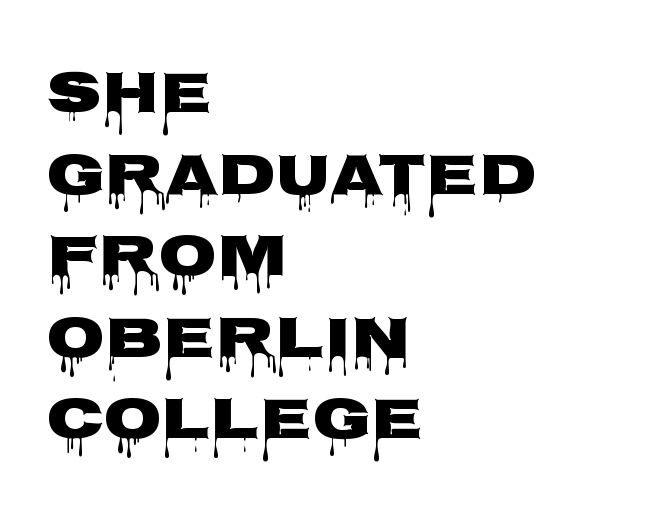
Q: Is the text bold? A: Yes.
Q: Is the text italic (slanted)? A: No, it is upright.
Q: Is the typeface a serif or a sans-serif typeface? A: Sans-serif.
Q: Is the text underlined? A: No.
Q: How is the paragraph aligned? A: Left-aligned.
Q: Is the spacing between letters normal or unusually wide? A: Normal.
Q: Is the spacing between lines tight, normal or loose? A: Normal.
Q: Width (condensed, normal, or wide)? A: Wide.
Q: Stroke contrast? A: Low.
Q: x-height? A: Large.
Q: Monospaced? A: No.
